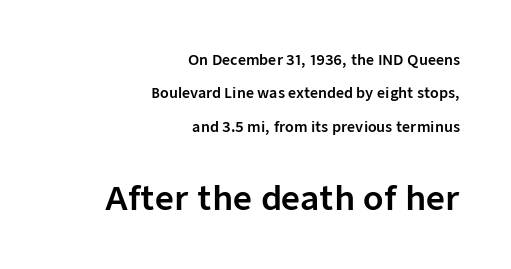
Q: Is the text italic (slanted)? A: No, it is upright.
Q: Is the typeface a serif or a sans-serif typeface? A: Sans-serif.
Q: Is the text underlined? A: No.
Q: How is the paragraph aligned? A: Right-aligned.
Q: Is the spacing between letters normal or unusually wide? A: Normal.
Q: Is the spacing between lines tight, normal or loose? A: Loose.
Q: Which block of text is set in a larger size, the first (top) or the second (bottom)? A: The second (bottom) one.
Q: Width (condensed, normal, or wide)? A: Normal.
Q: Stroke contrast? A: Low.
Q: x-height? A: Medium.
Q: Monospaced? A: No.
